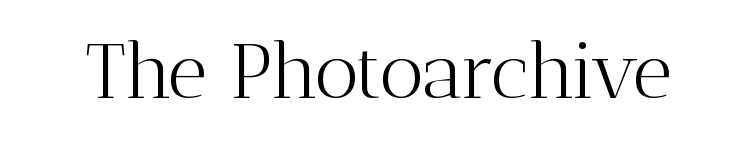
The image shows 78 px light serif type, upright; set normal letter spacing, not underlined; medium stroke contrast and a medium x-height.
